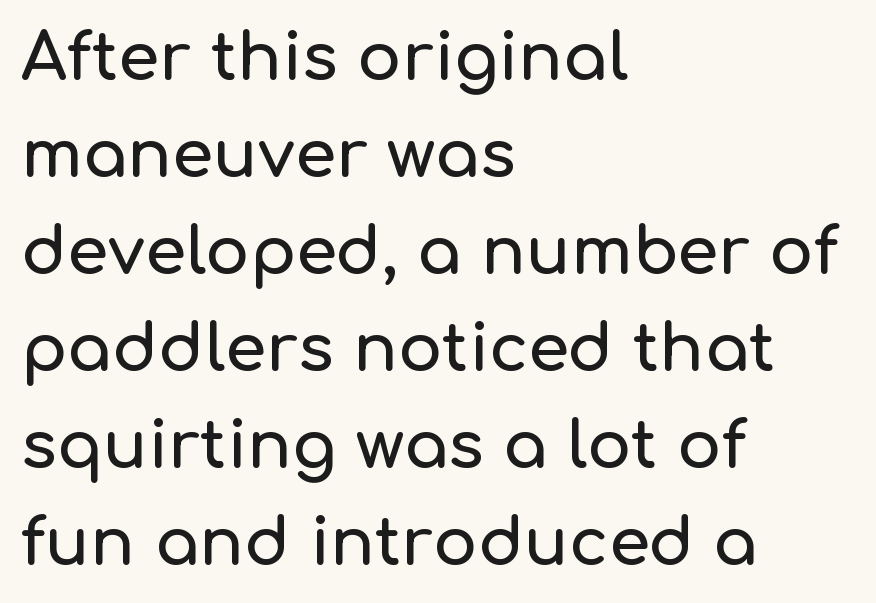
Q: Is the text italic (slanted)? A: No, it is upright.
Q: Is the typeface a serif or a sans-serif typeface? A: Sans-serif.
Q: Is the text underlined? A: No.
Q: How is the paragraph aligned? A: Left-aligned.
Q: Is the spacing between letters normal or unusually wide? A: Normal.
Q: Is the spacing between lines tight, normal or loose? A: Normal.
Q: Width (condensed, normal, or wide)? A: Normal.
Q: Stroke contrast? A: Low.
Q: x-height? A: Medium.
Q: Monospaced? A: No.
